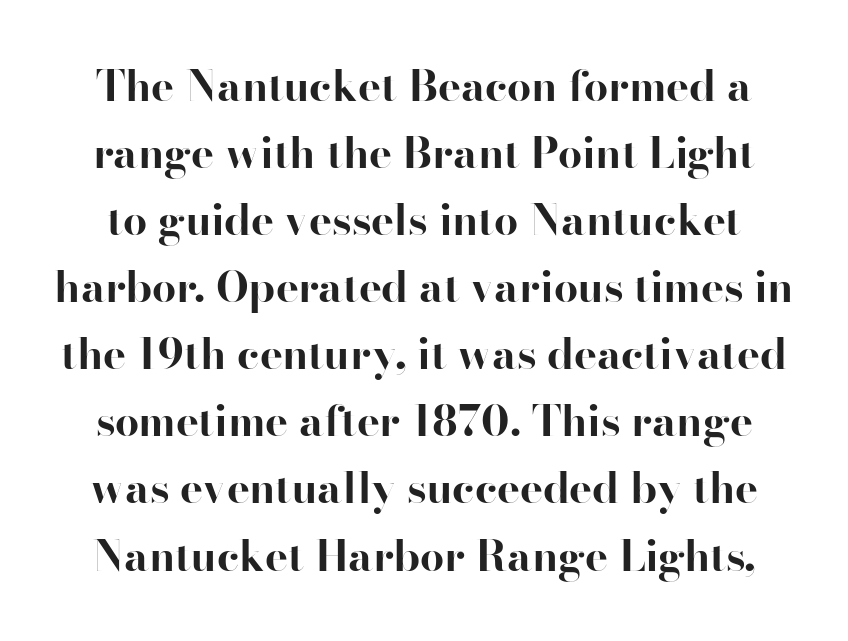
{"serif": "yes", "italic": "no", "bold": "yes", "weight": "bold", "width": "normal", "stroke_contrast": "high", "x_height": "small", "monospaced": "no", "underline": "no", "line_spacing": "normal", "line_spacing_ratio": 1.56, "letter_spacing": "normal", "letter_spacing_em": 0.0, "glyph_px": 43}
